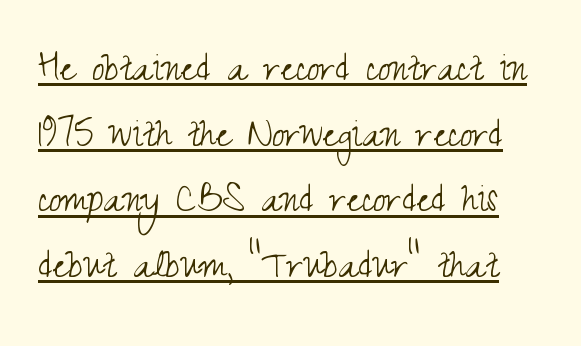
Q: Is the text bold? A: No.
Q: Is the text italic (slanted)? A: No, it is upright.
Q: Is the typeface a serif or a sans-serif typeface? A: Sans-serif.
Q: Is the text underlined? A: Yes.
Q: Is the spacing between letters normal or unusually wide? A: Normal.
Q: Is the spacing between lines tight, normal or loose? A: Normal.
Q: Width (condensed, normal, or wide)? A: Condensed.
Q: Stroke contrast? A: Medium.
Q: x-height? A: Small.
Q: Monospaced? A: No.
